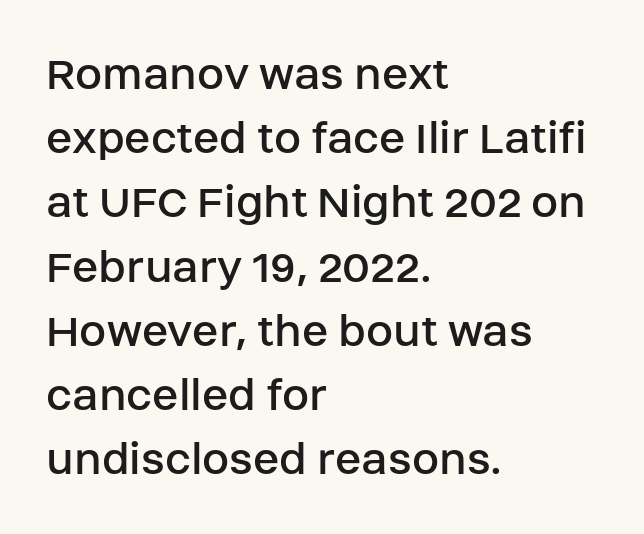
{"serif": "no", "italic": "no", "bold": "no", "weight": "regular", "width": "normal", "stroke_contrast": "low", "x_height": "large", "monospaced": "no", "underline": "no", "align": "left", "line_spacing": "normal", "line_spacing_ratio": 1.31, "letter_spacing": "normal", "letter_spacing_em": 0.0, "glyph_px": 49}
